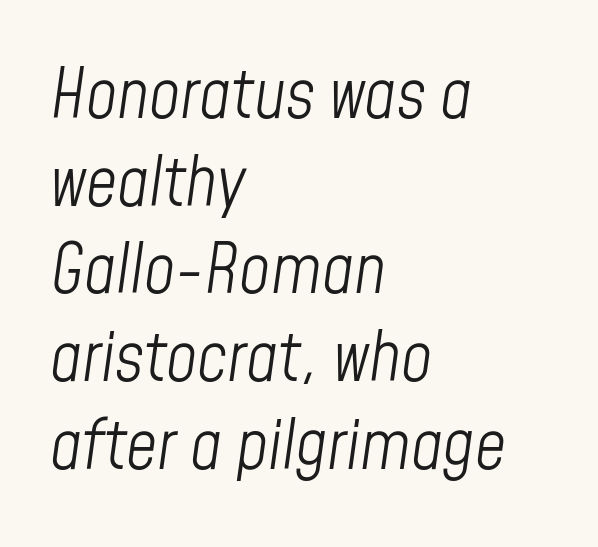
The image shows 68 px light, condensed type, italic (leaning right); set left-aligned, normal line spacing (1.29x), normal letter spacing, not underlined; low stroke contrast and a medium x-height.
